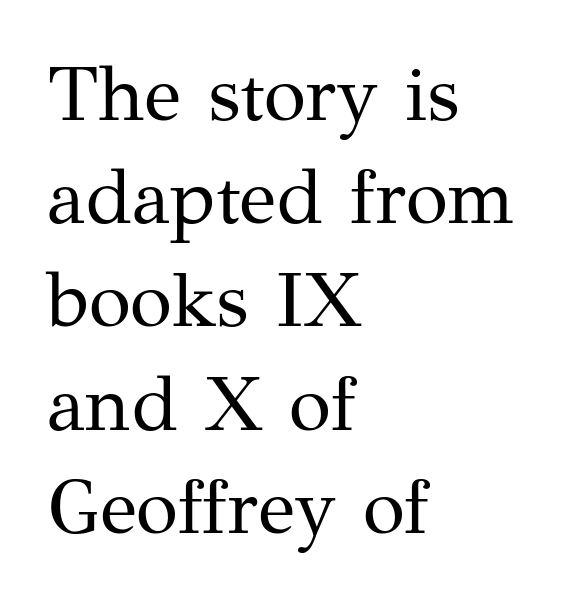
The image shows 77 px regular-weight serif type, upright; set left-aligned, normal line spacing (1.34x), normal letter spacing, not underlined; medium stroke contrast and a medium x-height.
